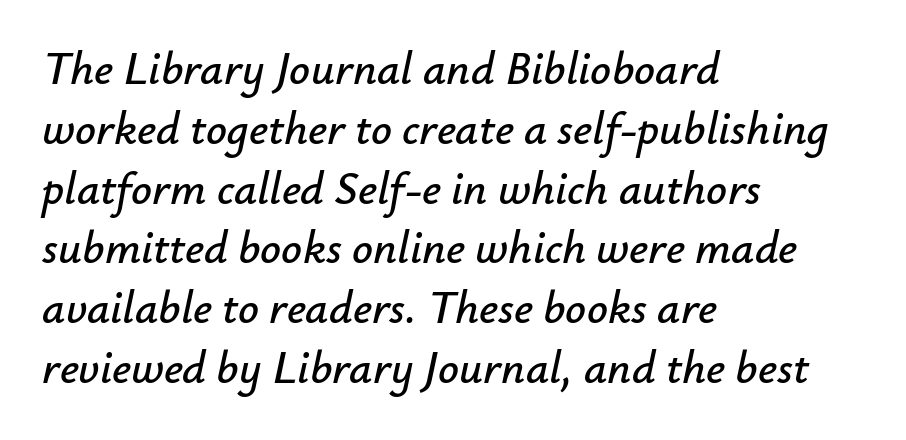
Q: Is the text italic (slanted)? A: Yes, it leans right by about 12 degrees.
Q: Is the text underlined? A: No.
Q: How is the paragraph aligned? A: Left-aligned.
Q: Is the spacing between letters normal or unusually wide? A: Normal.
Q: Is the spacing between lines tight, normal or loose? A: Normal.
Q: Width (condensed, normal, or wide)? A: Normal.
Q: Stroke contrast? A: Low.
Q: x-height? A: Small.
Q: Monospaced? A: No.
